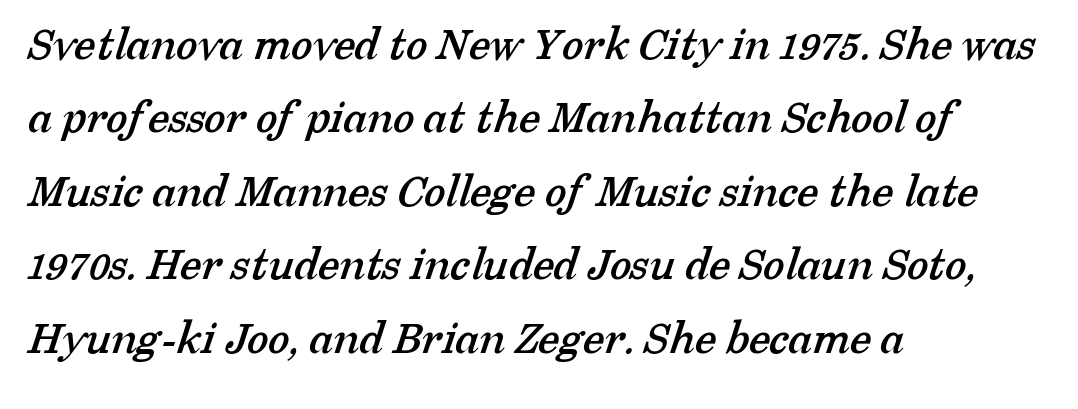
Q: Is the typeface a serif or a sans-serif typeface? A: Serif.
Q: Is the text underlined? A: No.
Q: How is the paragraph aligned? A: Left-aligned.
Q: Is the spacing between letters normal or unusually wide? A: Normal.
Q: Is the spacing between lines tight, normal or loose? A: Normal.
Q: Width (condensed, normal, or wide)? A: Normal.
Q: Stroke contrast? A: Low.
Q: x-height? A: Medium.
Q: Monospaced? A: No.
